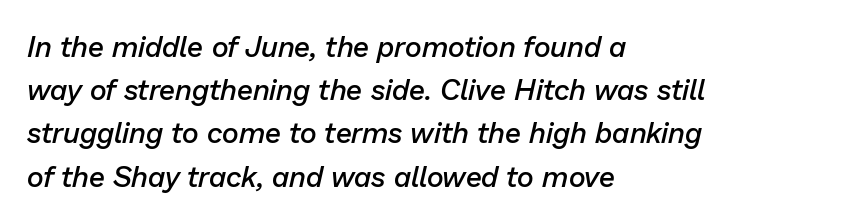
The image shows 29 px semibold type, italic (leaning right); set left-aligned, normal line spacing (1.49x), normal letter spacing, not underlined; low stroke contrast and a medium x-height.
